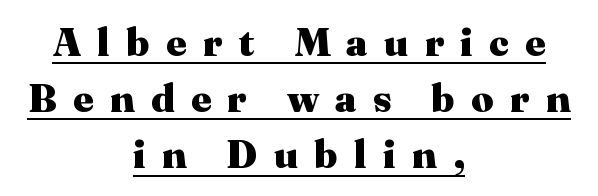
The image shows 39 px heavy serif type, upright; set centered, normal line spacing (1.44x), unusually wide letter spacing (+0.42 em), underlined; medium stroke contrast and a medium x-height.
